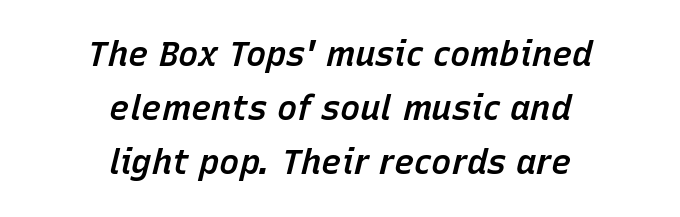
Q: Is the text bold? A: Semi-bold.
Q: Is the text italic (slanted)? A: Yes, it leans right by about 15 degrees.
Q: Is the text underlined? A: No.
Q: How is the paragraph aligned? A: Centered.
Q: Is the spacing between letters normal or unusually wide? A: Normal.
Q: Is the spacing between lines tight, normal or loose? A: Normal.
Q: Width (condensed, normal, or wide)? A: Normal.
Q: Stroke contrast? A: Low.
Q: x-height? A: Medium.
Q: Monospaced? A: No.
